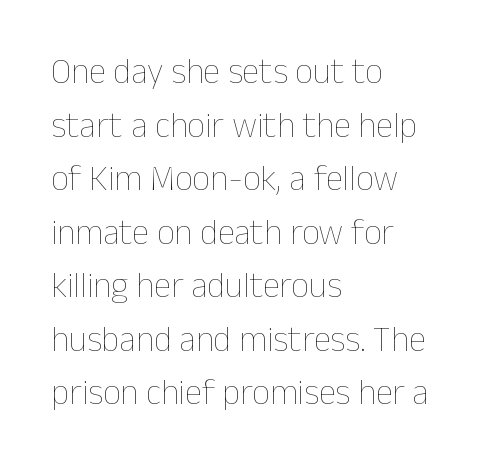
Q: Is the text bold? A: No.
Q: Is the text italic (slanted)? A: No, it is upright.
Q: Is the text underlined? A: No.
Q: How is the paragraph aligned? A: Left-aligned.
Q: Is the spacing between letters normal or unusually wide? A: Normal.
Q: Is the spacing between lines tight, normal or loose? A: Normal.
Q: Width (condensed, normal, or wide)? A: Normal.
Q: Stroke contrast? A: Low.
Q: x-height? A: Medium.
Q: Monospaced? A: No.
